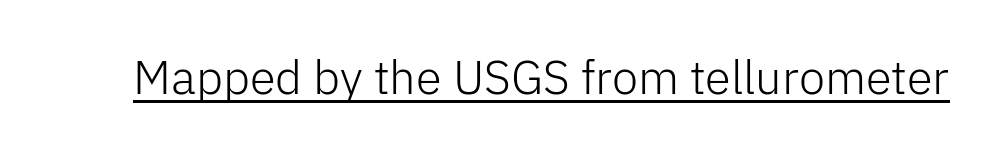
The image shows 47 px light sans-serif type, upright; set normal letter spacing, underlined; low stroke contrast and a medium x-height.
